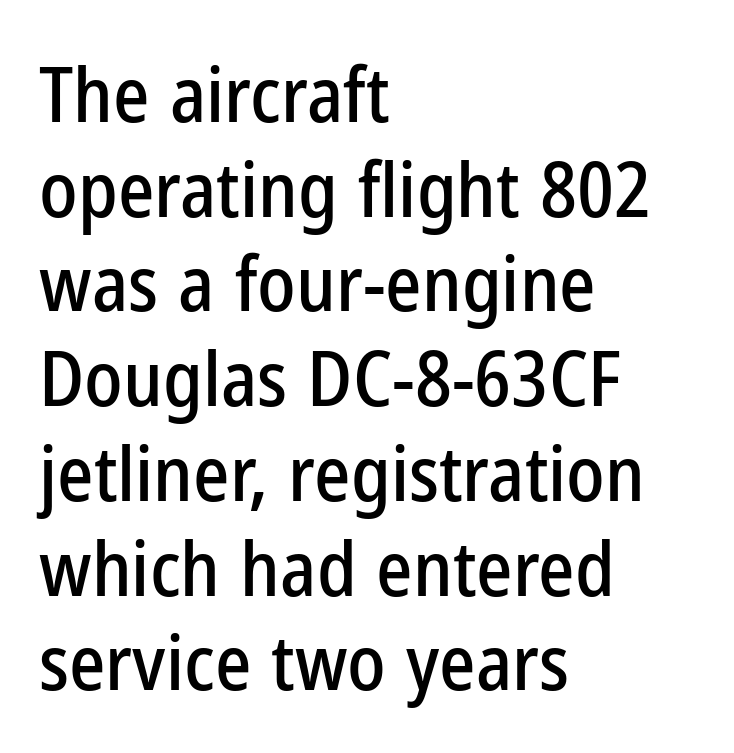
The face used here is proportionally spaced, like ordinary book or web type. Line beginnings align vertically; line endings do not. The letterforms sit shoulder to shoulder at normal distance. Are there feet on the stems? There aren't — it's a sans. A bare baseline throughout the passage.
